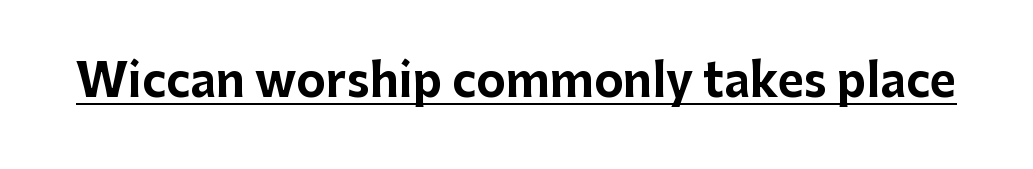
Q: Is the text bold? A: Yes.
Q: Is the text italic (slanted)? A: No, it is upright.
Q: Is the typeface a serif or a sans-serif typeface? A: Sans-serif.
Q: Is the text underlined? A: Yes.
Q: Is the spacing between letters normal or unusually wide? A: Normal.
Q: Width (condensed, normal, or wide)? A: Normal.
Q: Stroke contrast? A: Low.
Q: x-height? A: Medium.
Q: Monospaced? A: No.
